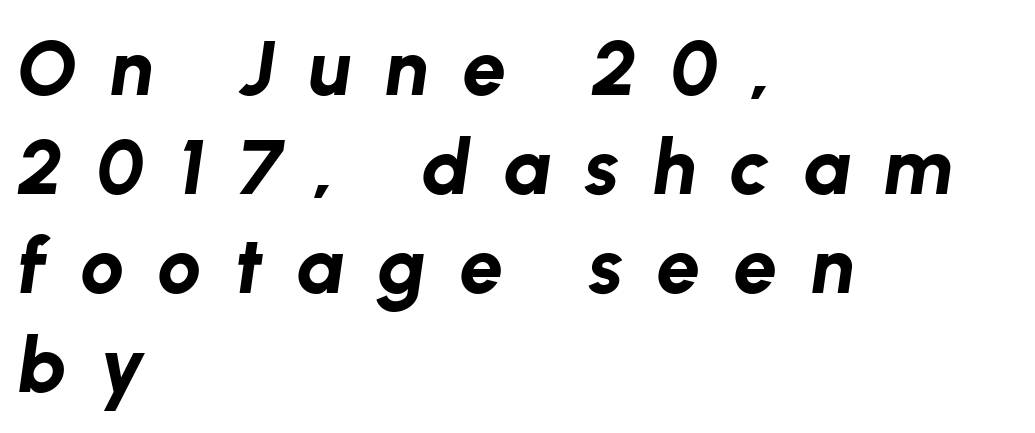
The image shows 78 px bold type, italic (leaning right); set left-aligned, normal line spacing (1.27x), unusually wide letter spacing (+0.43 em), not underlined; low stroke contrast and a medium x-height.
